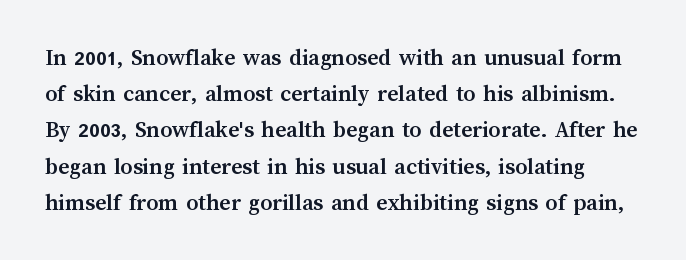
Caption: bold face, heavy strokes. This rendering features lettering with no underline. If you drew a line through each stem, it would be perfectly vertical. Honestly, the row spacing looks completely unremarkable.
